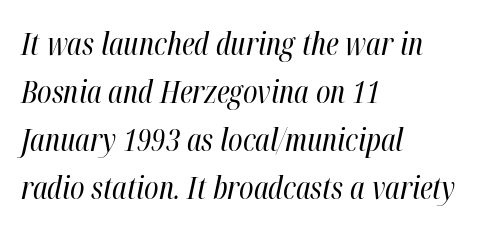
Q: Is the text bold? A: No.
Q: Is the text italic (slanted)? A: Yes, it leans right by about 12 degrees.
Q: Is the text underlined? A: No.
Q: How is the paragraph aligned? A: Left-aligned.
Q: Is the spacing between letters normal or unusually wide? A: Normal.
Q: Is the spacing between lines tight, normal or loose? A: Normal.
Q: Width (condensed, normal, or wide)? A: Condensed.
Q: Stroke contrast? A: High.
Q: x-height? A: Medium.
Q: Monospaced? A: No.
